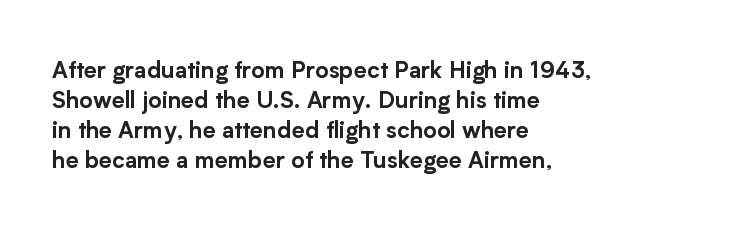
The image shows 23 px text type, upright; set left-aligned, normal line spacing (1.31x), normal letter spacing, not underlined.
